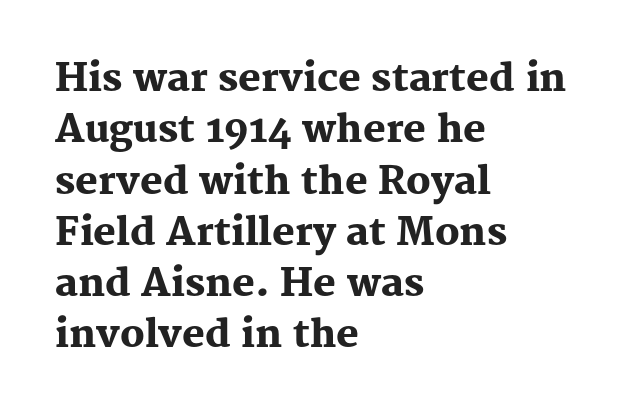
{"serif": "yes", "italic": "no", "bold": "yes", "weight": "heavy", "width": "normal", "stroke_contrast": "medium", "x_height": "medium", "monospaced": "no", "underline": "no", "align": "left", "line_spacing": "normal", "line_spacing_ratio": 1.35, "letter_spacing": "normal", "letter_spacing_em": 0.0, "glyph_px": 38}
